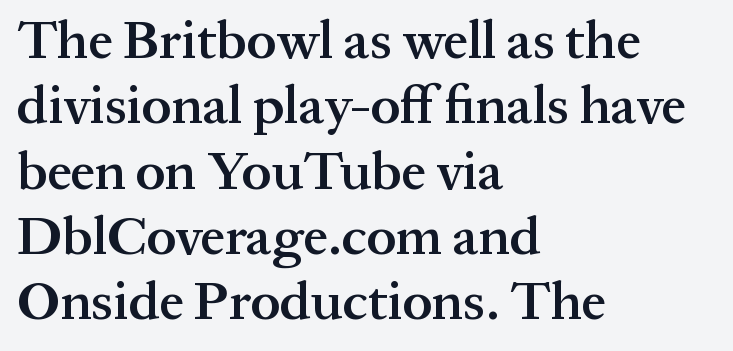
The image shows 54 px semibold serif type, upright; set left-aligned, line spacing 1.21x, normal letter spacing, not underlined; medium stroke contrast and a medium x-height.
